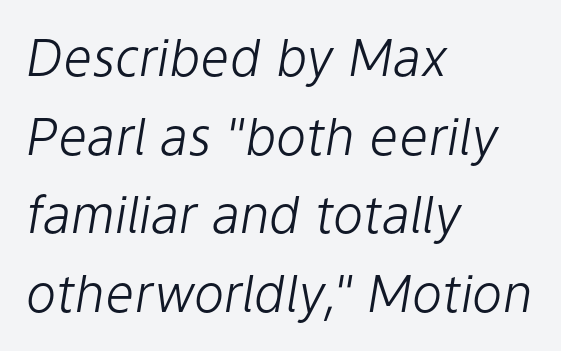
The image shows 51 px light type, italic (leaning right); set left-aligned, normal line spacing (1.54x), normal letter spacing, not underlined; low stroke contrast and a medium x-height.
